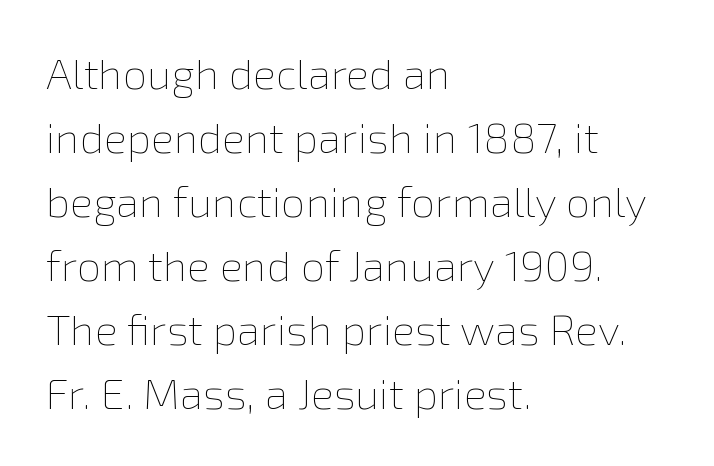
{"italic": "no", "bold": "no", "weight": "thin", "width": "normal", "x_height": "medium", "monospaced": "no", "underline": "no", "align": "left", "line_spacing": "normal", "line_spacing_ratio": 1.49, "letter_spacing": "normal", "letter_spacing_em": 0.0, "glyph_px": 43}
